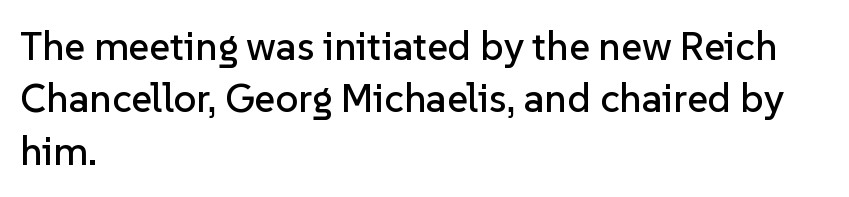
The image shows 40 px sans-serif type, upright; set left-aligned, normal line spacing (1.31x), normal letter spacing, not underlined; low stroke contrast and a medium x-height.
